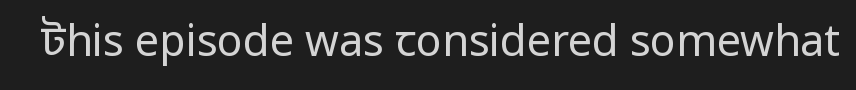
{"serif": "no", "italic": "no", "bold": "no", "weight": "regular", "width": "condensed", "stroke_contrast": "low", "x_height": "large", "monospaced": "no", "underline": "no", "letter_spacing": "normal", "letter_spacing_em": 0.0, "glyph_px": 43}
